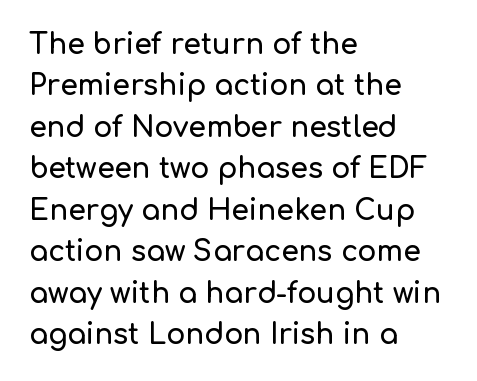
{"serif": "no", "italic": "no", "width": "normal", "stroke_contrast": "low", "x_height": "medium", "monospaced": "no", "underline": "no", "align": "left", "line_spacing": "normal", "line_spacing_ratio": 1.48, "letter_spacing": "normal", "letter_spacing_em": 0.0, "glyph_px": 28}
